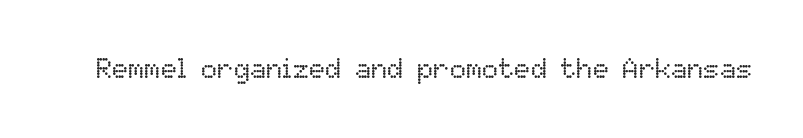
The image shows 27 px text type, upright; set normal letter spacing, not underlined.
